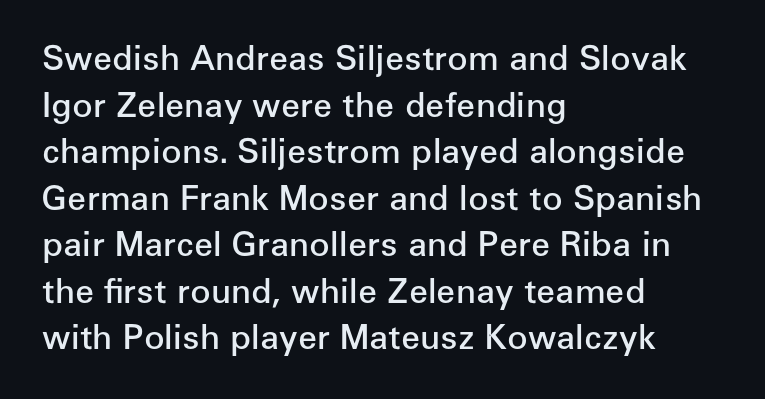
{"serif": "no", "italic": "no", "bold": "semi", "weight": "semibold", "width": "normal", "stroke_contrast": "low", "x_height": "medium", "monospaced": "no", "underline": "no", "align": "left", "line_spacing": "normal", "line_spacing_ratio": 1.37, "letter_spacing": "normal", "letter_spacing_em": 0.0, "glyph_px": 34}
